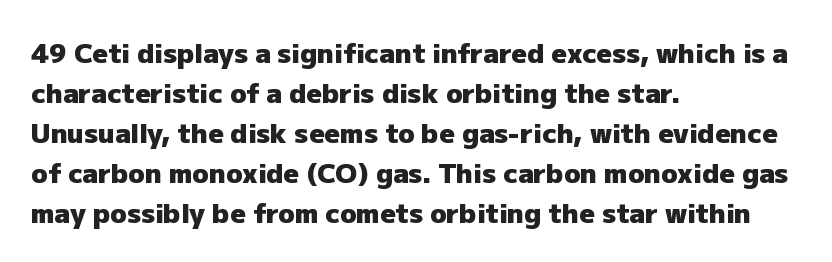
{"italic": "no", "bold": "yes", "underline": "no", "align": "left", "line_spacing": "normal", "line_spacing_ratio": 1.48, "letter_spacing": "normal", "letter_spacing_em": 0.0, "glyph_px": 27}
